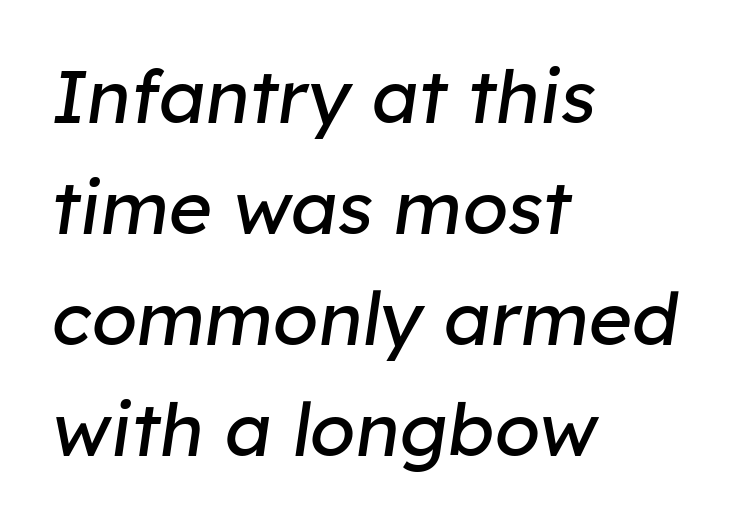
Caption: face not bold, strokes unweighted. Italic: yes, the glyphs are oblique. Is this a fixed-width face? No — the glyphs have proportional, varying widths. Descenders are the only things crossing below the line. These lines stack with their left ends in a neat column.
